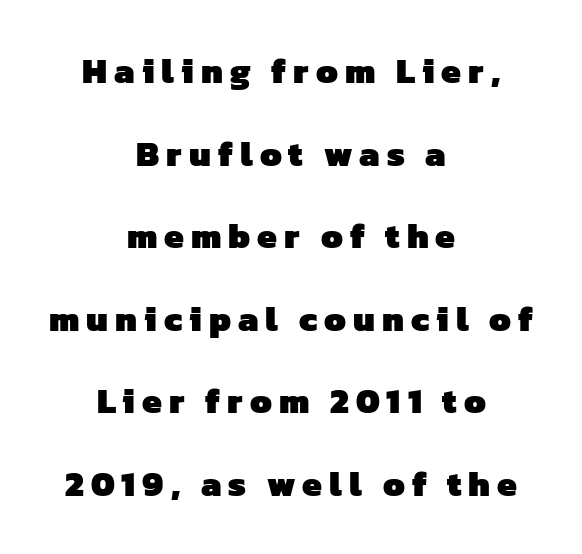
Q: Is the text bold? A: Yes.
Q: Is the typeface a serif or a sans-serif typeface? A: Sans-serif.
Q: Is the text underlined? A: No.
Q: How is the paragraph aligned? A: Centered.
Q: Is the spacing between letters normal or unusually wide? A: Unusually wide.
Q: Is the spacing between lines tight, normal or loose? A: Loose.
Q: Width (condensed, normal, or wide)? A: Normal.
Q: Stroke contrast? A: Low.
Q: x-height? A: Medium.
Q: Monospaced? A: No.
